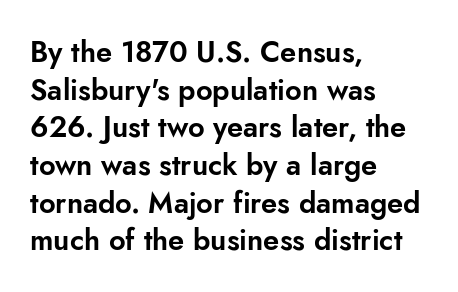
The image shows 29 px sans-serif type, upright; set left-aligned, normal line spacing (1.3x), normal letter spacing, not underlined; low stroke contrast and a small x-height.
